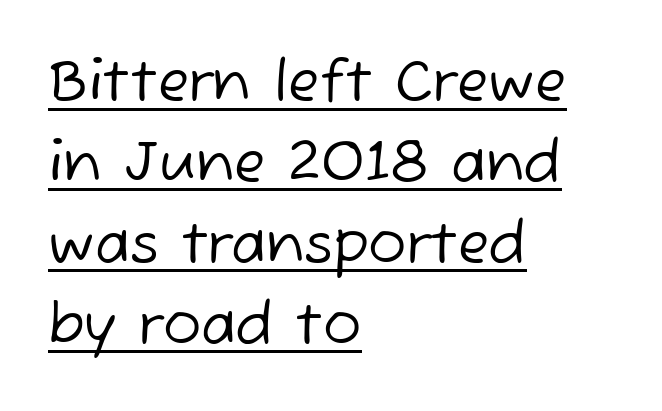
Q: Is the text bold? A: No.
Q: Is the typeface a serif or a sans-serif typeface? A: Sans-serif.
Q: Is the text underlined? A: Yes.
Q: How is the paragraph aligned? A: Left-aligned.
Q: Is the spacing between letters normal or unusually wide? A: Normal.
Q: Is the spacing between lines tight, normal or loose? A: Normal.
Q: Width (condensed, normal, or wide)? A: Normal.
Q: Stroke contrast? A: Low.
Q: x-height? A: Medium.
Q: Monospaced? A: No.
